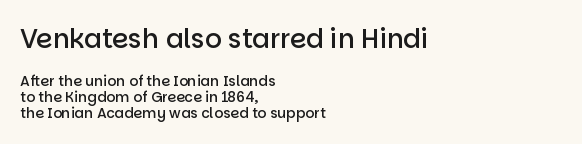
The letters stand straight up with perfectly vertical stems. The passage is arranged the way most books set body copy — flush left. The rendering shrinks the type as you move from the upper chunk to the lower. No extra tracking has been applied to these lines. The space directly below the letters is spotless.
